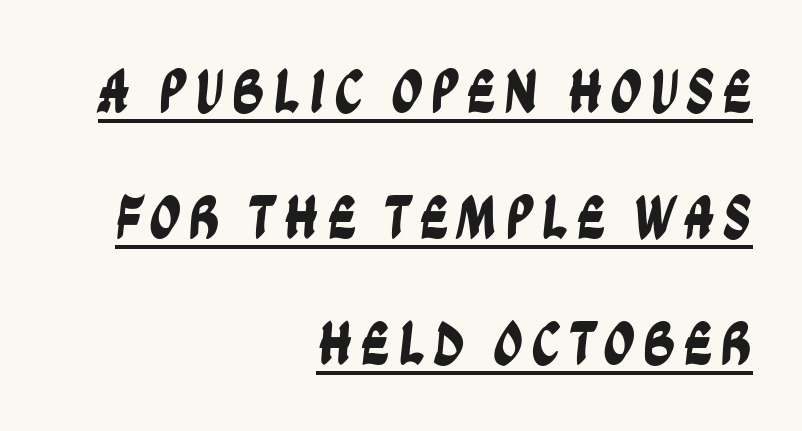
Q: Is the typeface a serif or a sans-serif typeface? A: Sans-serif.
Q: Is the text underlined? A: Yes.
Q: How is the paragraph aligned? A: Right-aligned.
Q: Is the spacing between lines tight, normal or loose? A: Loose.
Q: Width (condensed, normal, or wide)? A: Condensed.
Q: Stroke contrast? A: Low.
Q: x-height? A: Large.
Q: Monospaced? A: No.
